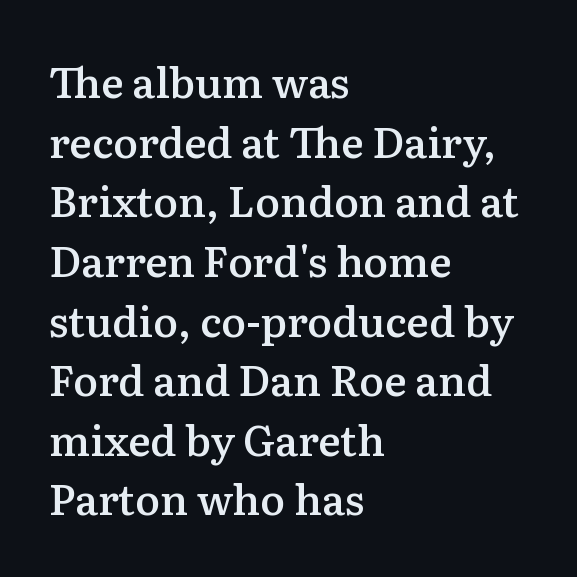
Q: Is the text bold? A: Semi-bold.
Q: Is the text italic (slanted)? A: No, it is upright.
Q: Is the typeface a serif or a sans-serif typeface? A: Serif.
Q: Is the text underlined? A: No.
Q: How is the paragraph aligned? A: Left-aligned.
Q: Is the spacing between letters normal or unusually wide? A: Normal.
Q: Is the spacing between lines tight, normal or loose? A: Normal.
Q: Width (condensed, normal, or wide)? A: Normal.
Q: Stroke contrast? A: Medium.
Q: x-height? A: Medium.
Q: Monospaced? A: No.
